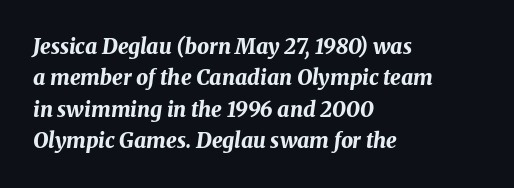
The image shows 21 px bold type, italic (leaning right); set left-aligned, normal line spacing (1.5x), normal letter spacing, not underlined.
